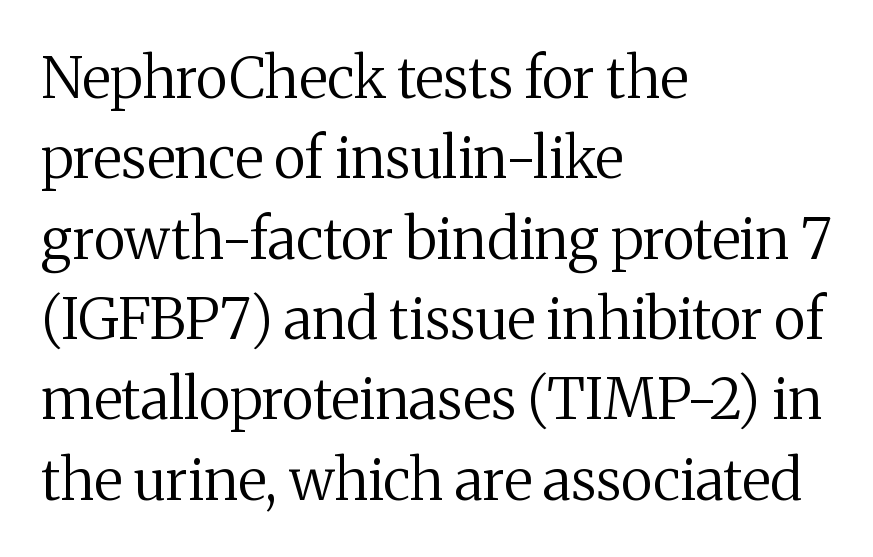
{"serif": "yes", "italic": "no", "bold": "no", "weight": "regular", "width": "normal", "stroke_contrast": "medium", "x_height": "medium", "monospaced": "no", "underline": "no", "align": "left", "line_spacing": "normal", "line_spacing_ratio": 1.41, "letter_spacing": "normal", "letter_spacing_em": 0.0, "glyph_px": 57}
